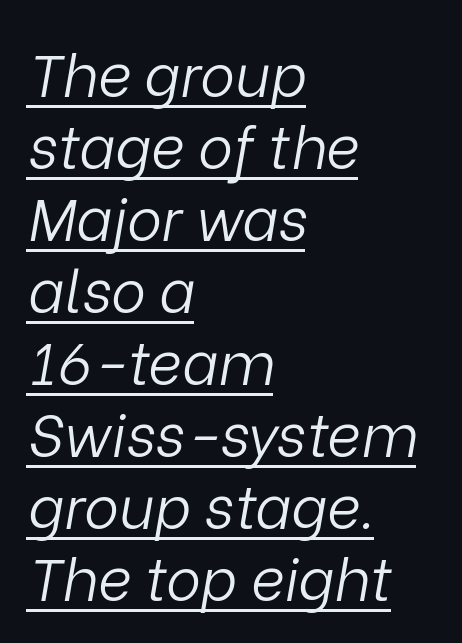
The image shows 59 px light type, italic (leaning right); set left-aligned, line spacing 1.22x, normal letter spacing, underlined; low stroke contrast and a medium x-height.
